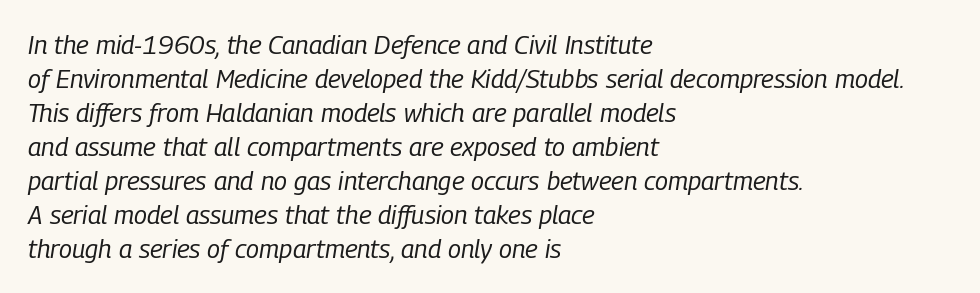
Q: Is the text bold? A: No.
Q: Is the text italic (slanted)? A: Yes, it leans right by about 9 degrees.
Q: Is the text underlined? A: No.
Q: How is the paragraph aligned? A: Left-aligned.
Q: Is the spacing between letters normal or unusually wide? A: Normal.
Q: Is the spacing between lines tight, normal or loose? A: Normal.
